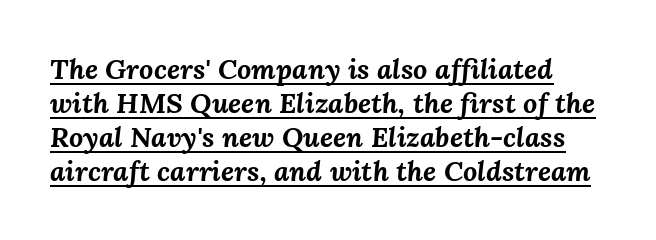
Italic: yes, the glyphs are oblique. Emphasis is given by a line drawn under the lettering. Looks like regular typesetting: each glyph gets only the width it needs. What weight is shown? A full bold with thick strokes. This sample uses plain, unmodified letter spacing.
